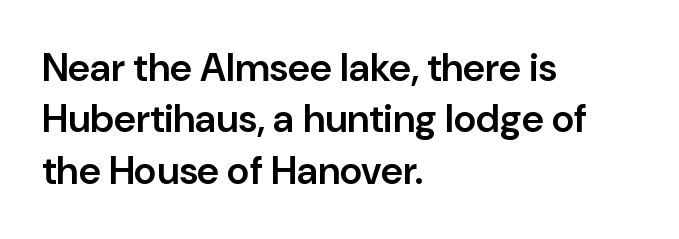
{"serif": "no", "italic": "no", "bold": "semi", "weight": "semibold", "width": "normal", "stroke_contrast": "low", "x_height": "medium", "monospaced": "no", "underline": "no", "align": "left", "line_spacing": "normal", "line_spacing_ratio": 1.32, "letter_spacing": "normal", "letter_spacing_em": 0.0, "glyph_px": 39}
